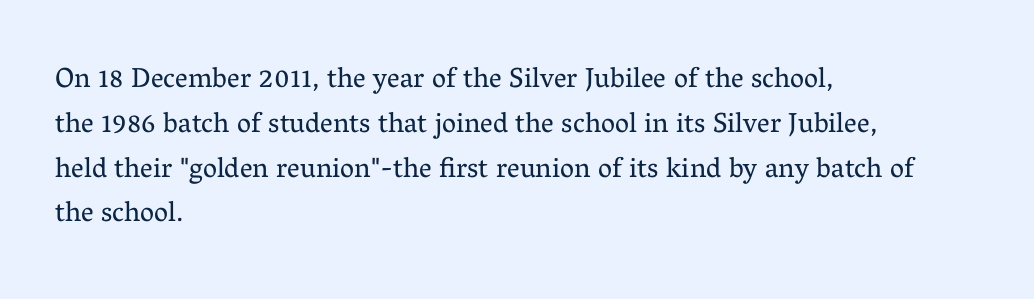
The image shows 28 px regular-weight serif type, upright; set left-aligned, normal line spacing (1.6x), normal letter spacing, not underlined; medium stroke contrast and a medium x-height.
